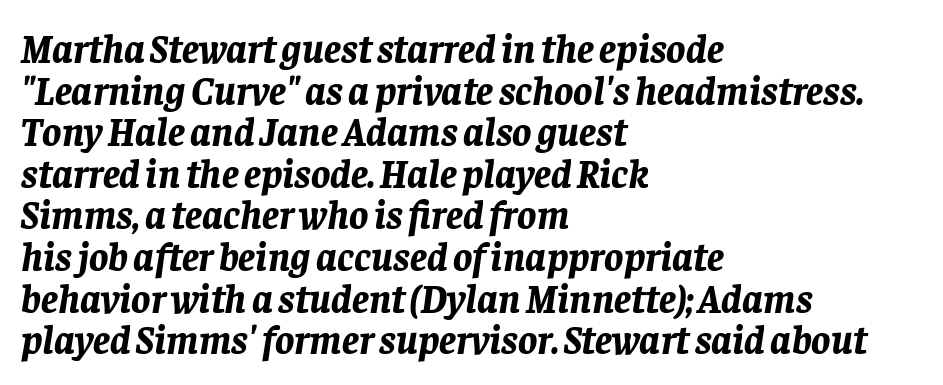
{"italic": "yes", "lean": "right", "slant_degrees": 8, "bold": "yes", "weight": "bold", "width": "normal", "stroke_contrast": "low", "x_height": "large", "monospaced": "no", "underline": "no", "align": "left", "line_spacing": "tight", "line_spacing_ratio": 1.04, "letter_spacing": "normal", "letter_spacing_em": 0.0, "glyph_px": 40}
